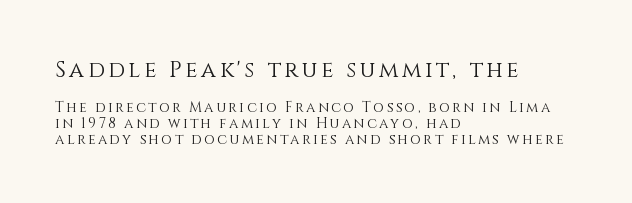
Do the letters lean? They stand straight. Scale decreases going downward across the two blocks. The ragged edge is on the right, which tells us the setting is flush left. Students, observe: this is what under-led, compact text looks like.
